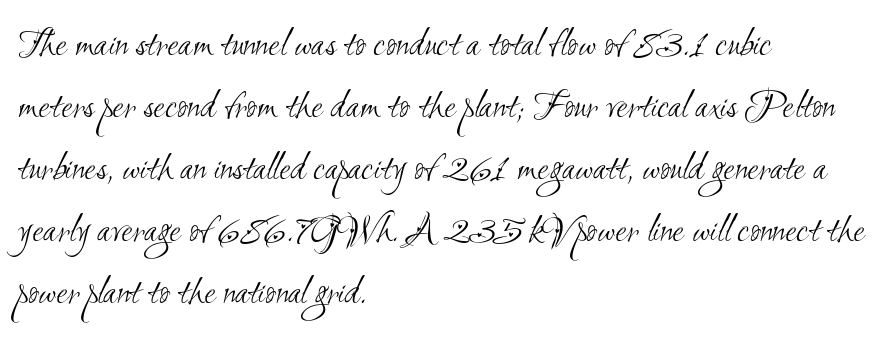
The image shows 41 px light, condensed sans-serif type; set left-aligned, normal line spacing (1.51x), normal letter spacing, not underlined; medium stroke contrast and a small x-height.
